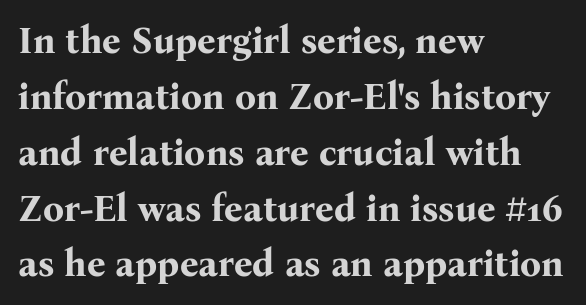
{"serif": "yes", "italic": "no", "bold": "yes", "weight": "bold", "width": "normal", "stroke_contrast": "medium", "x_height": "medium", "monospaced": "no", "underline": "no", "align": "left", "line_spacing": "normal", "line_spacing_ratio": 1.51, "letter_spacing": "normal", "letter_spacing_em": 0.0, "glyph_px": 37}
